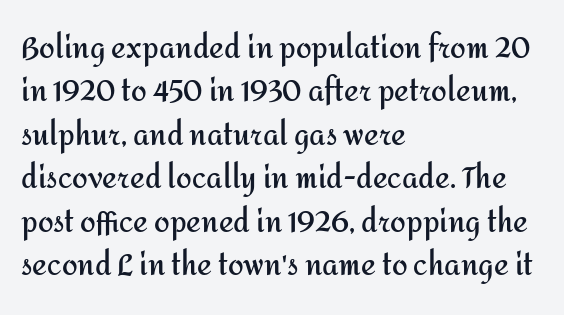
Q: Is the text bold? A: Yes.
Q: Is the text italic (slanted)? A: No, it is upright.
Q: Is the typeface a serif or a sans-serif typeface? A: Sans-serif.
Q: Is the text underlined? A: No.
Q: How is the paragraph aligned? A: Left-aligned.
Q: Is the spacing between letters normal or unusually wide? A: Normal.
Q: Is the spacing between lines tight, normal or loose? A: Normal.
Q: Width (condensed, normal, or wide)? A: Normal.
Q: Stroke contrast? A: Medium.
Q: x-height? A: Medium.
Q: Monospaced? A: No.
